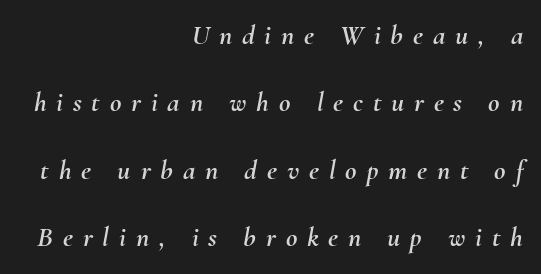
The image shows 28 px text type, italic (leaning right); set right-aligned, loose line spacing (2.41x), unusually wide letter spacing (+0.35 em), not underlined; medium stroke contrast and a small x-height.
